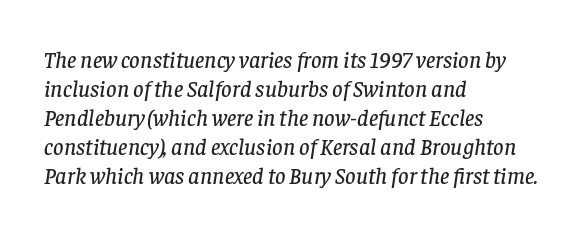
Q: Is the text italic (slanted)? A: Yes, it leans right by about 8 degrees.
Q: Is the text underlined? A: No.
Q: How is the paragraph aligned? A: Left-aligned.
Q: Is the spacing between letters normal or unusually wide? A: Normal.
Q: Is the spacing between lines tight, normal or loose? A: Normal.
